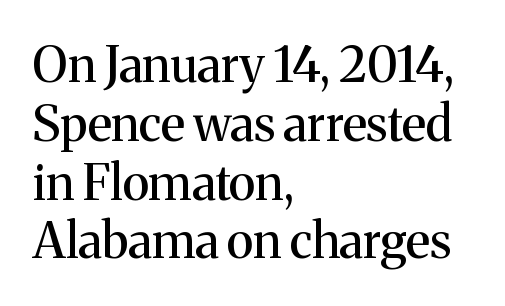
Note the varied advance widths — an 'i' is clearly narrower than an 'm'. These lines were composed using upright roman letters. What kind of face is this? One with serifs. The paragraph has a hard left edge and a soft right edge. Bare-footed words on every line. Between one letter and the next there's only the usual sliver of space.
